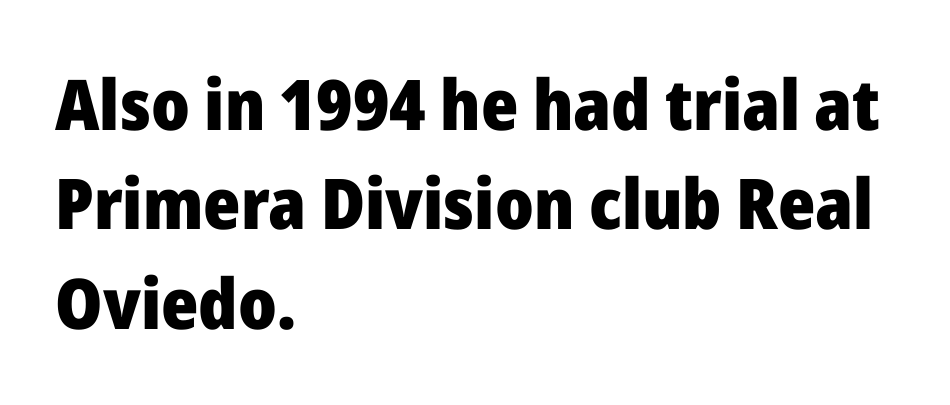
The image shows 70 px heavy sans-serif type, upright; set left-aligned, normal line spacing (1.42x), normal letter spacing, not underlined; low stroke contrast and a medium x-height.
